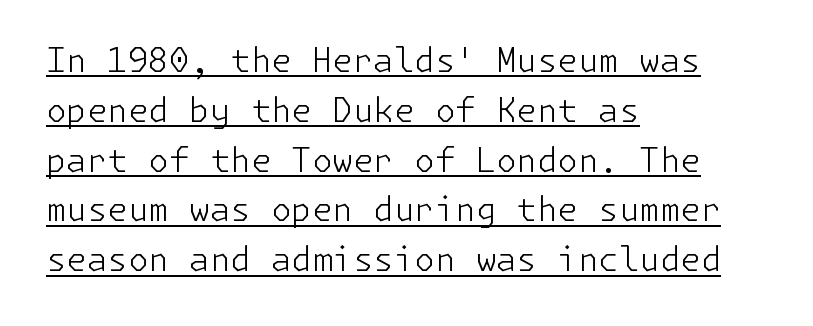
A rule runs beneath these lines of type. Is the block centered? No — it sits flush against the left margin. Spacing between characters is what you'd get straight out of the box. Regular leading.
